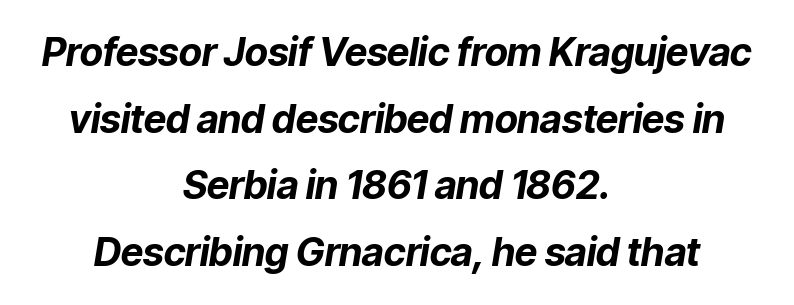
Q: Is the text bold? A: Yes.
Q: Is the text italic (slanted)? A: Yes, it leans right by about 9 degrees.
Q: Is the text underlined? A: No.
Q: How is the paragraph aligned? A: Centered.
Q: Is the spacing between letters normal or unusually wide? A: Normal.
Q: Width (condensed, normal, or wide)? A: Normal.
Q: Stroke contrast? A: Low.
Q: x-height? A: Medium.
Q: Monospaced? A: No.
